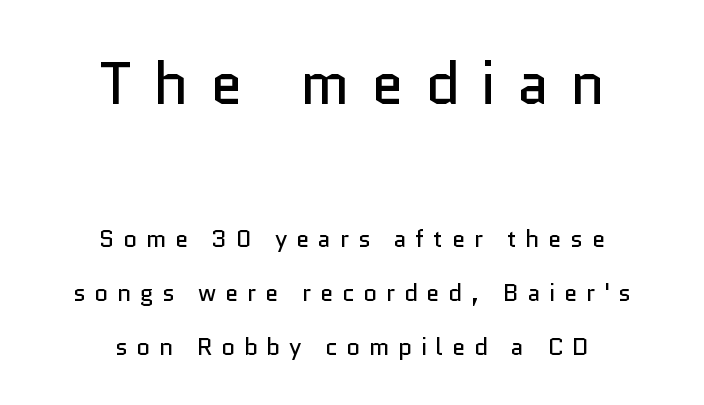
The image shows 59 px regular-weight sans-serif type, upright; set centered, loose line spacing (2.25x), unusually wide letter spacing (+0.36 em), not underlined; the first (top) block is 2.46x larger; low stroke contrast and a medium x-height.
